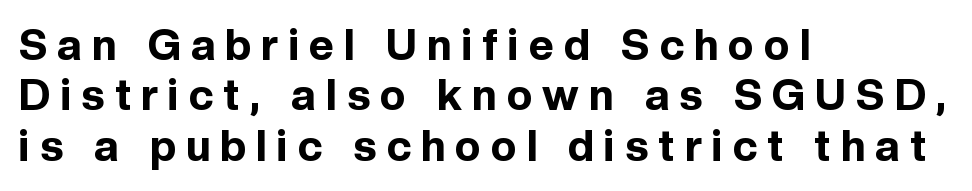
The image shows 43 px bold sans-serif type, upright; set left-aligned, line spacing 1.17x, unusually wide letter spacing (+0.24 em), not underlined; a medium x-height.
